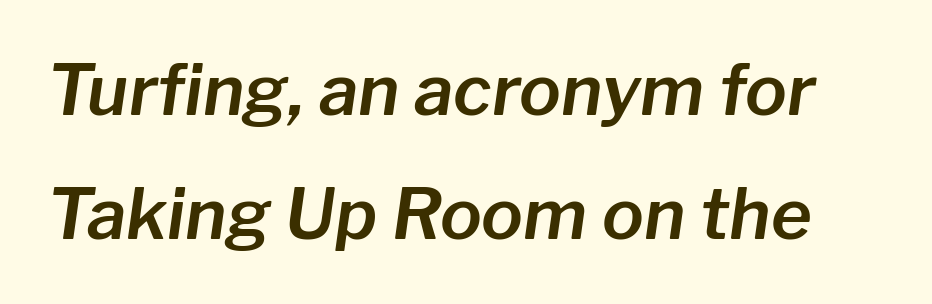
Q: Is the text italic (slanted)? A: Yes, it leans right by about 8 degrees.
Q: Is the text underlined? A: No.
Q: Is the spacing between letters normal or unusually wide? A: Normal.
Q: Width (condensed, normal, or wide)? A: Normal.
Q: Stroke contrast? A: Low.
Q: x-height? A: Medium.
Q: Monospaced? A: No.
